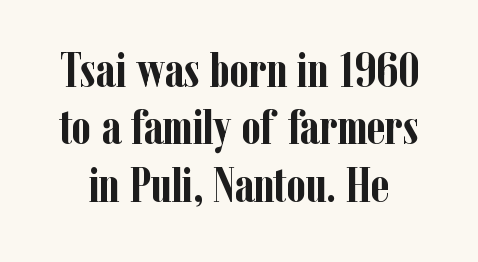
{"serif": "yes", "italic": "no", "bold": "yes", "weight": "semibold", "width": "condensed", "stroke_contrast": "low", "x_height": "medium", "monospaced": "no", "underline": "no", "line_spacing_ratio": 1.17, "letter_spacing": "normal", "letter_spacing_em": 0.0, "glyph_px": 49}
